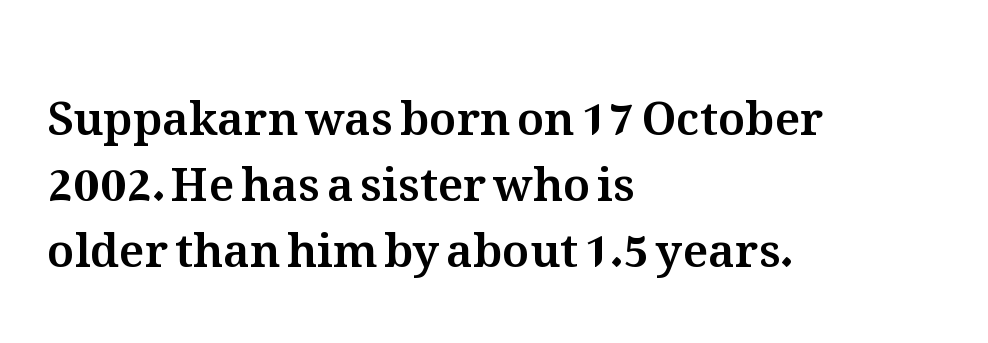
It's the straight-up-and-down kind of type. Spacing between characters is what you'd get straight out of the box. The words here are not underlined. The lines sit at an ordinary, default distance from one another. Caption: multi-line text, flush left, ragged right. The letters advance in unequal steps, a hallmark of proportional type.
